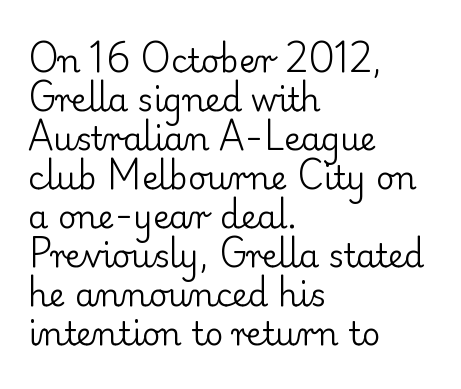
Q: Is the text bold? A: No.
Q: Is the text italic (slanted)? A: No, it is upright.
Q: Is the typeface a serif or a sans-serif typeface? A: Serif.
Q: Is the text underlined? A: No.
Q: How is the paragraph aligned? A: Left-aligned.
Q: Is the spacing between letters normal or unusually wide? A: Normal.
Q: Width (condensed, normal, or wide)? A: Normal.
Q: Stroke contrast? A: Low.
Q: x-height? A: Small.
Q: Monospaced? A: No.
